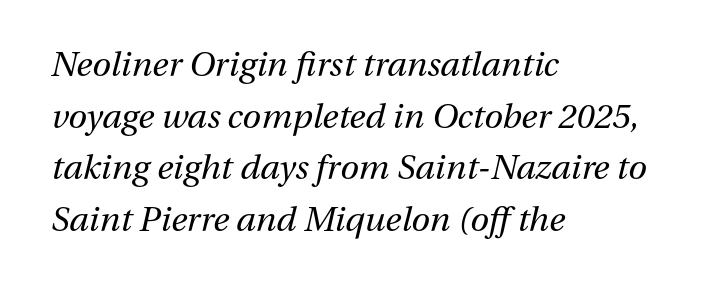
{"italic": "yes", "lean": "right", "slant_degrees": 13, "bold": "no", "weight": "regular", "width": "normal", "stroke_contrast": "medium", "x_height": "medium", "monospaced": "no", "underline": "no", "align": "left", "line_spacing": "normal", "line_spacing_ratio": 1.52, "letter_spacing": "normal", "letter_spacing_em": 0.0, "glyph_px": 34}
